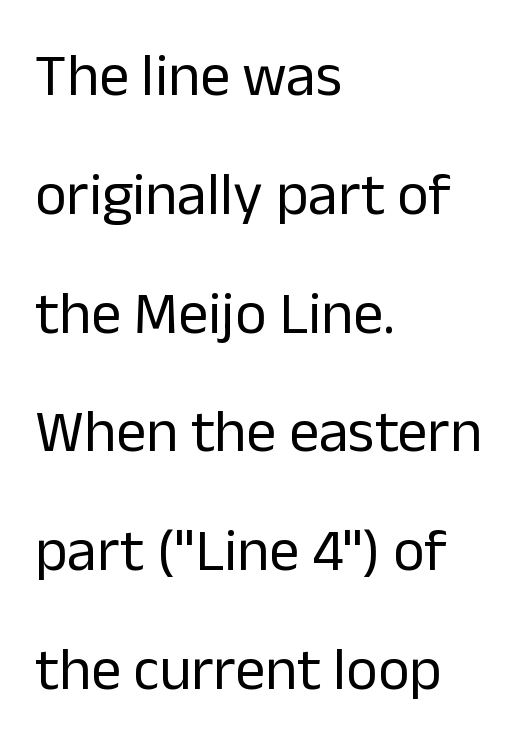
{"serif": "no", "italic": "no", "bold": "no", "weight": "regular", "width": "normal", "stroke_contrast": "low", "x_height": "medium", "monospaced": "no", "underline": "no", "align": "left", "line_spacing": "loose", "line_spacing_ratio": 1.98, "letter_spacing": "normal", "letter_spacing_em": 0.0, "glyph_px": 60}
